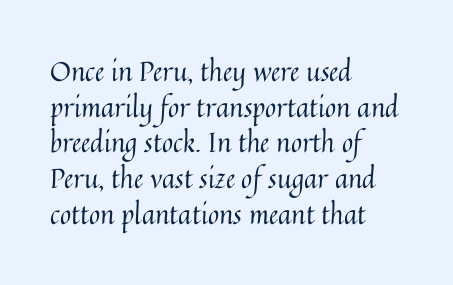
The image shows 27 px text type; set left-aligned, normal line spacing (1.32x), normal letter spacing, not underlined.
